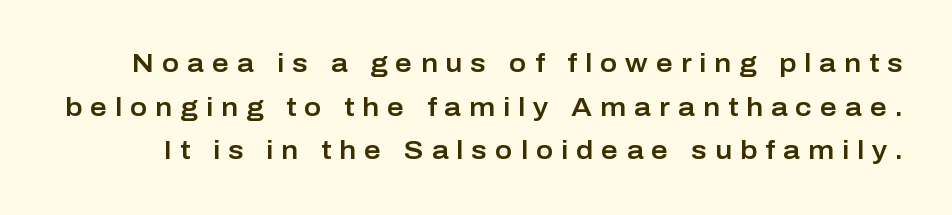
Just letters on the line, the space beneath them empty. Characters follow at a spacing far wider than the type designer built in. The line-height multiplier appears to be the usual default. It's the straight-up-and-down kind of type.
